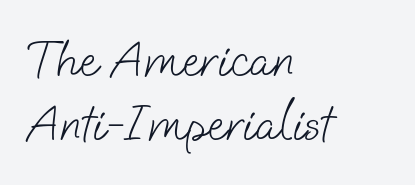
These glyphs show unthickened strokes, regular width or finer. Spacing verdict: proportional, widths tailored to each character. The zone under the glyphs is completely vacant. A typesetter would call this zero additional tracking.
